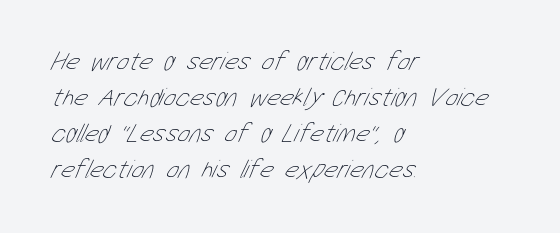
Vertical stems look standard width or narrower in stroke. Leading: standard. Each row of text sits above clean, open space. Does the copy run flush right? No — it runs flush left. Nobody touched the tracking dial on this one.
